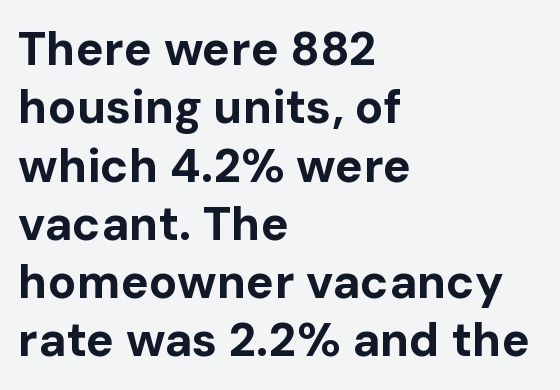
The image shows 47 px bold sans-serif type, upright; set left-aligned, line spacing 1.24x, normal letter spacing, not underlined; low stroke contrast and a medium x-height.
